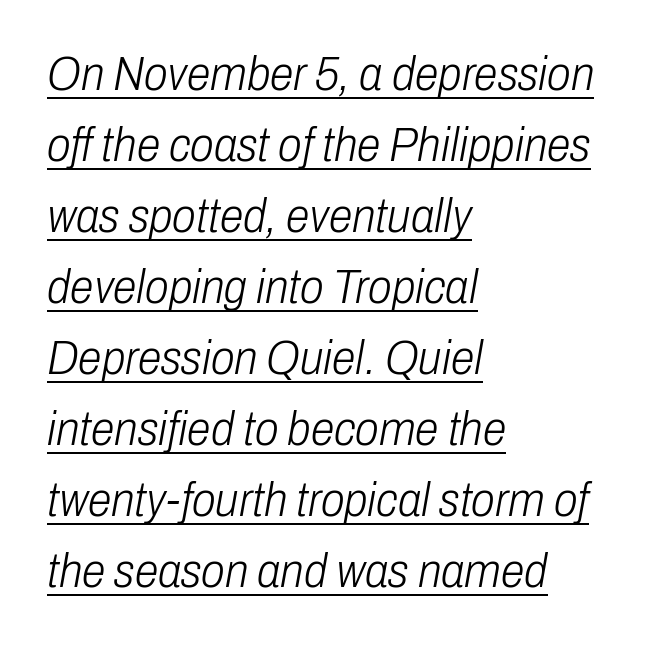
Q: Is the text bold? A: No.
Q: Is the text italic (slanted)? A: Yes, it leans right by about 10 degrees.
Q: Is the text underlined? A: Yes.
Q: How is the paragraph aligned? A: Left-aligned.
Q: Is the spacing between letters normal or unusually wide? A: Normal.
Q: Is the spacing between lines tight, normal or loose? A: Normal.
Q: Width (condensed, normal, or wide)? A: Condensed.
Q: Stroke contrast? A: Low.
Q: x-height? A: Medium.
Q: Monospaced? A: No.
